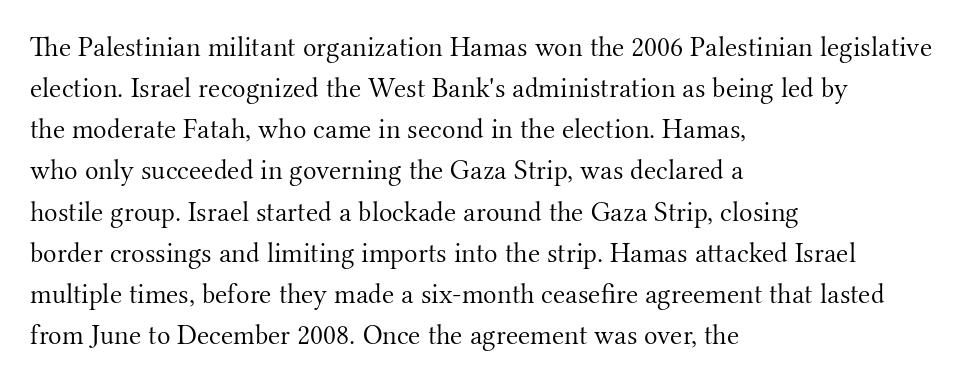
The image shows 28 px light serif type, upright; set left-aligned, normal line spacing (1.47x), normal letter spacing, not underlined; medium stroke contrast and a small x-height.
